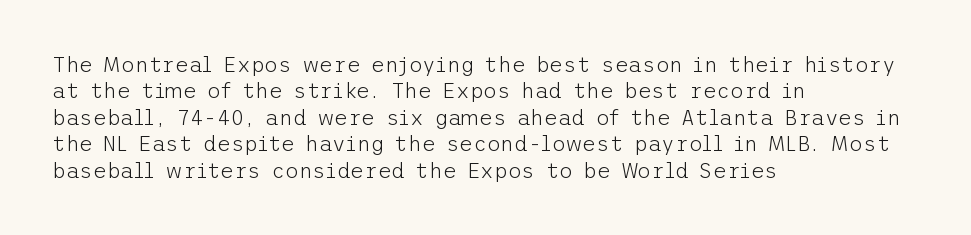
{"italic": "no", "bold": "no", "underline": "no", "align": "left", "line_spacing": "normal", "line_spacing_ratio": 1.26, "letter_spacing": "normal", "letter_spacing_em": 0.0, "glyph_px": 21}
